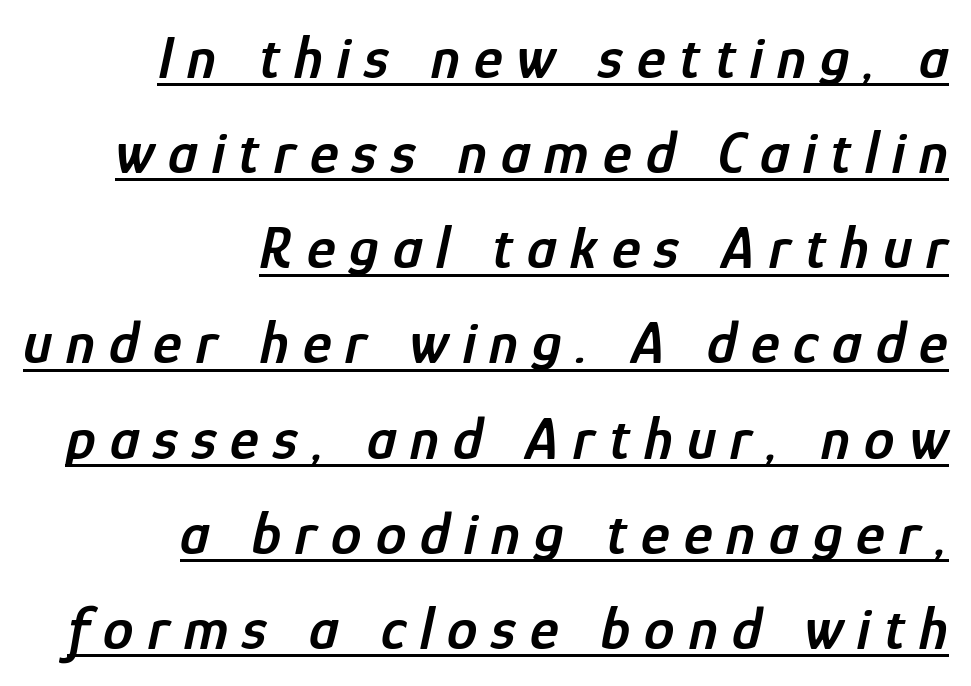
The image shows 61 px semibold, condensed type, italic (leaning right); set right-aligned, normal line spacing (1.56x), unusually wide letter spacing (+0.23 em), underlined; low stroke contrast and a medium x-height.
